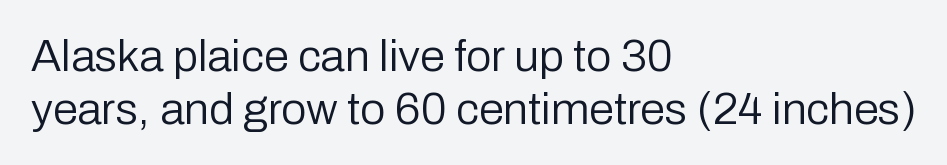
The image shows 45 px regular-weight sans-serif type, upright; set left-aligned, line spacing 1.17x, normal letter spacing, not underlined; low stroke contrast and a medium x-height.
